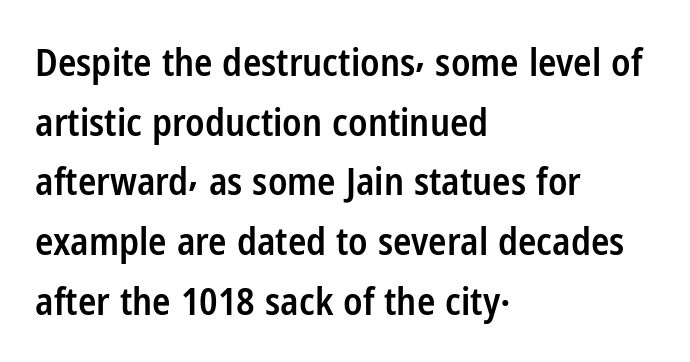
{"serif": "no", "italic": "no", "bold": "semi", "weight": "semibold", "width": "condensed", "stroke_contrast": "low", "x_height": "medium", "monospaced": "no", "underline": "no", "align": "left", "line_spacing": "normal", "line_spacing_ratio": 1.57, "letter_spacing": "normal", "letter_spacing_em": 0.0, "glyph_px": 38}
